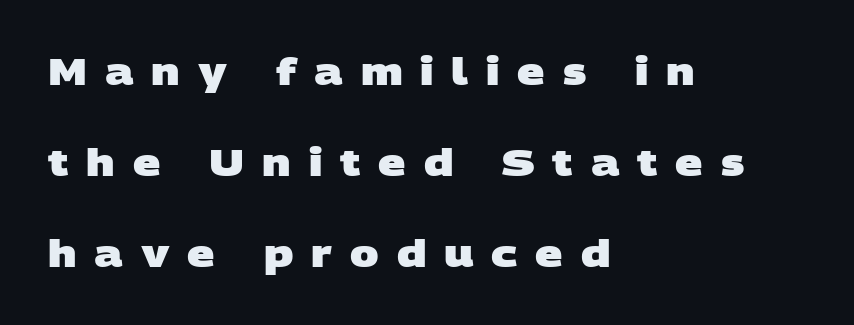
Q: Is the text bold? A: Yes.
Q: Is the typeface a serif or a sans-serif typeface? A: Sans-serif.
Q: Is the text underlined? A: No.
Q: How is the paragraph aligned? A: Left-aligned.
Q: Is the spacing between letters normal or unusually wide? A: Unusually wide.
Q: Is the spacing between lines tight, normal or loose? A: Loose.
Q: Width (condensed, normal, or wide)? A: Wide.
Q: Stroke contrast? A: Low.
Q: x-height? A: Large.
Q: Monospaced? A: No.
